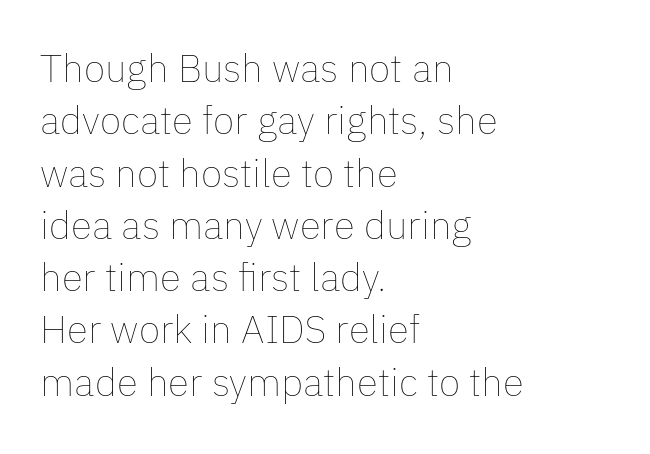
Rendered with straight, roman letterforms. Casual observation: everything's shoved over to the left. Stroke thickness stays within the range of a standard reading face or lighter. The specimen omits any rule beneath the text block's lines. Do the characters align in a grid? No, the font is proportional.
